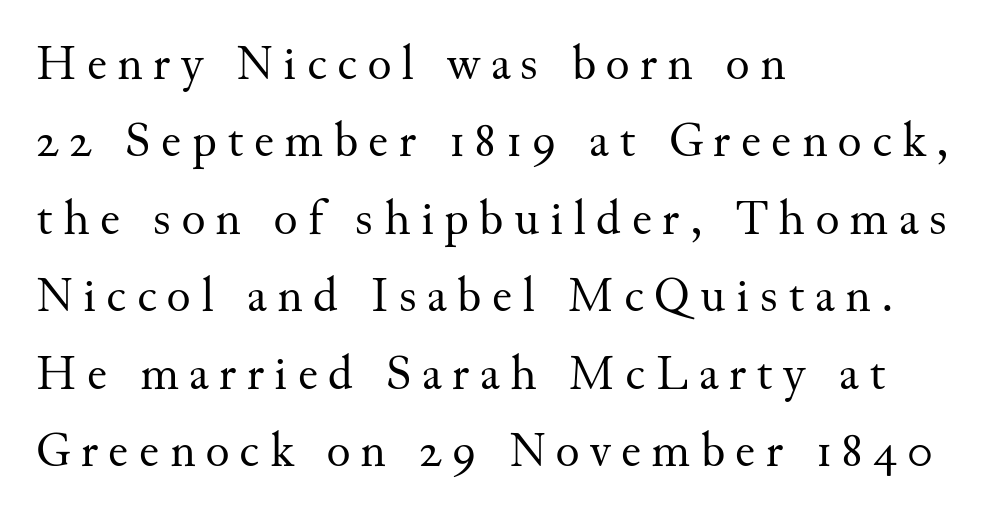
Q: Is the text bold? A: No.
Q: Is the text italic (slanted)? A: No, it is upright.
Q: Is the typeface a serif or a sans-serif typeface? A: Serif.
Q: Is the text underlined? A: No.
Q: How is the paragraph aligned? A: Left-aligned.
Q: Is the spacing between letters normal or unusually wide? A: Unusually wide.
Q: Is the spacing between lines tight, normal or loose? A: Normal.
Q: Width (condensed, normal, or wide)? A: Normal.
Q: Stroke contrast? A: Medium.
Q: x-height? A: Small.
Q: Monospaced? A: No.
